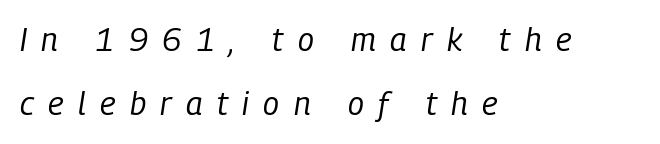
{"italic": "yes", "lean": "right", "slant_degrees": 9, "bold": "no", "weight": "regular", "width": "condensed", "stroke_contrast": "low", "x_height": "medium", "monospaced": "no", "underline": "no", "align": "left", "line_spacing": "loose", "line_spacing_ratio": 2.01, "letter_spacing": "wide", "letter_spacing_em": 0.45, "glyph_px": 32}
